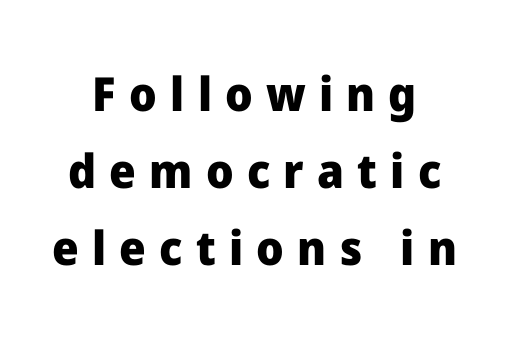
Q: Is the text bold? A: Yes.
Q: Is the text italic (slanted)? A: No, it is upright.
Q: Is the typeface a serif or a sans-serif typeface? A: Sans-serif.
Q: Is the text underlined? A: No.
Q: Is the spacing between letters normal or unusually wide? A: Unusually wide.
Q: Is the spacing between lines tight, normal or loose? A: Normal.
Q: Width (condensed, normal, or wide)? A: Normal.
Q: Stroke contrast? A: Low.
Q: x-height? A: Medium.
Q: Monospaced? A: No.
